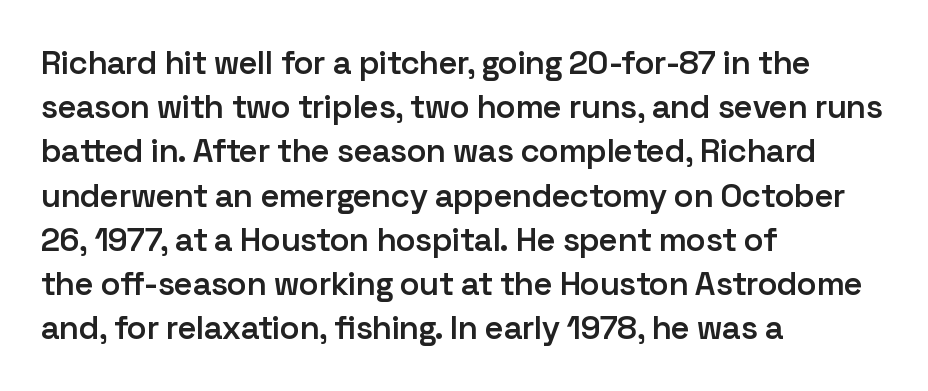
Varying glyph widths throughout — classic text-font behaviour. No word sits above an underline. Bold? Not quite — semibold, heavier than regular but stopping short. Short and long lines alike share a common starting point at left.
